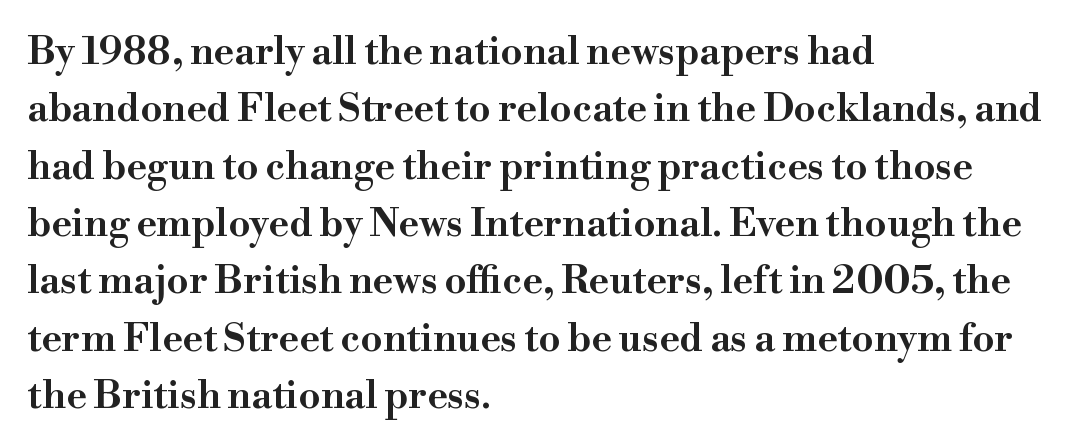
The image shows 39 px wide serif type, upright; set left-aligned, normal line spacing (1.47x), normal letter spacing, not underlined; high stroke contrast and a small x-height.
